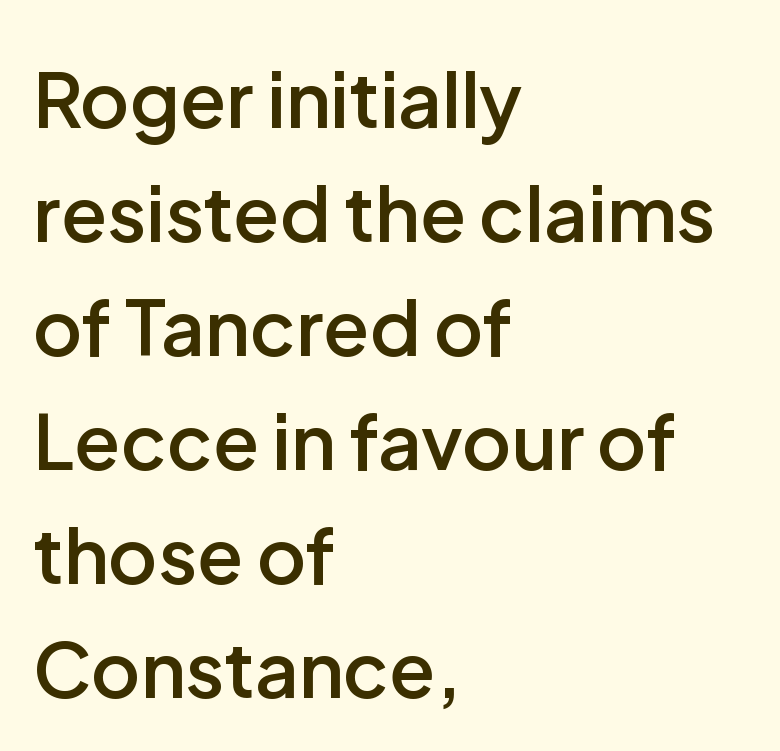
{"serif": "no", "italic": "no", "bold": "semi", "weight": "semibold", "width": "normal", "stroke_contrast": "low", "x_height": "medium", "monospaced": "no", "underline": "no", "align": "left", "line_spacing": "normal", "line_spacing_ratio": 1.5, "letter_spacing": "normal", "letter_spacing_em": 0.0, "glyph_px": 76}
